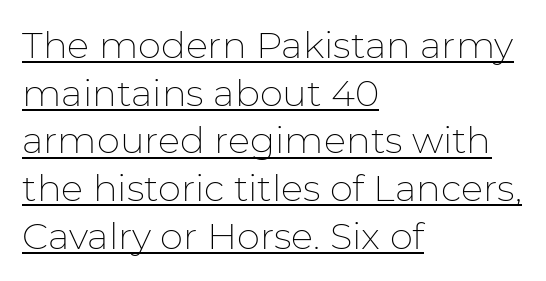
{"serif": "no", "italic": "no", "bold": "no", "weight": "thin", "width": "normal", "stroke_contrast": "low", "x_height": "medium", "monospaced": "no", "underline": "yes", "align": "left", "line_spacing": "normal", "line_spacing_ratio": 1.29, "letter_spacing": "normal", "letter_spacing_em": 0.0, "glyph_px": 37}
